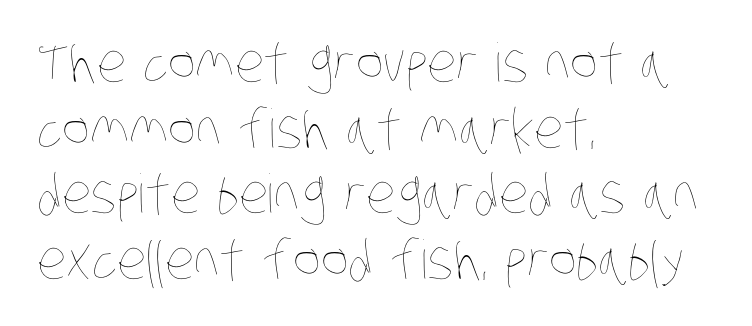
The image shows 53 px thin, condensed type; set left-aligned, line spacing 1.24x, normal letter spacing, not underlined; low stroke contrast and a large x-height.
